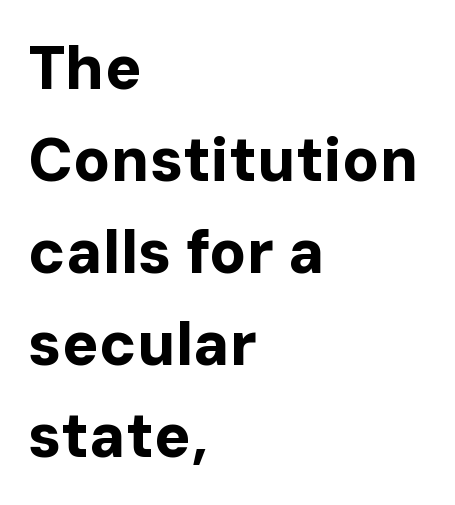
The image shows 61 px bold sans-serif type, upright; set left-aligned, normal line spacing (1.51x), normal letter spacing, not underlined; low stroke contrast and a medium x-height.
